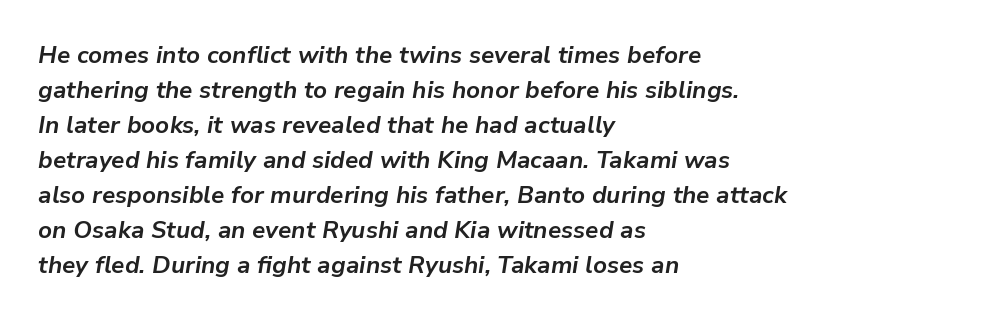
Caption: standard tracking, unaltered. The lettering tilts uniformly, giving the passage an italic look. Underlining? Definitely not there. This rendering uses left alignment, leaving the right contour irregular.
